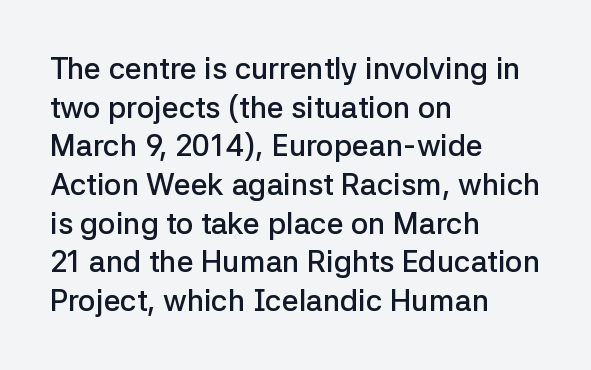
The image shows 30 px semibold sans-serif type, upright; set left-aligned, normal line spacing (1.29x), normal letter spacing, not underlined; low stroke contrast and a medium x-height.
